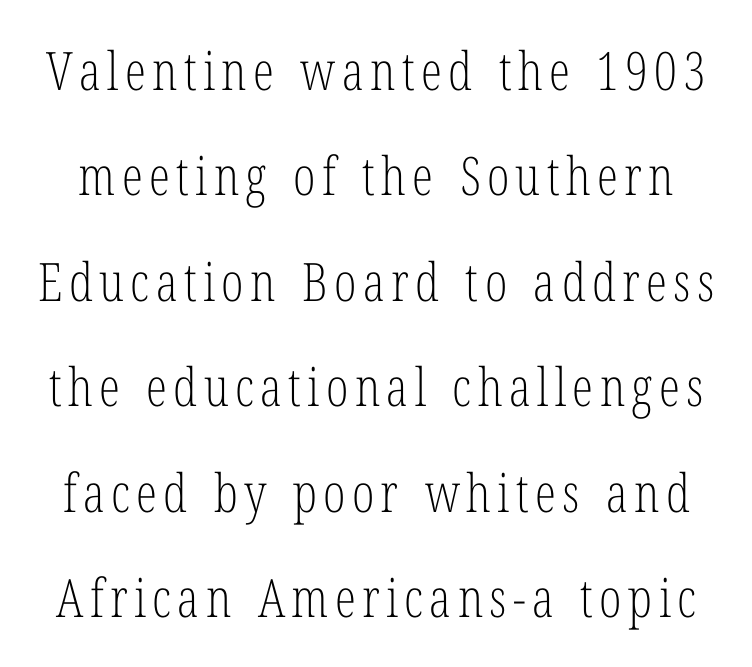
Q: Is the text bold? A: No.
Q: Is the text italic (slanted)? A: No, it is upright.
Q: Is the typeface a serif or a sans-serif typeface? A: Serif.
Q: Is the text underlined? A: No.
Q: Is the spacing between lines tight, normal or loose? A: Loose.
Q: Width (condensed, normal, or wide)? A: Condensed.
Q: Stroke contrast? A: Low.
Q: x-height? A: Medium.
Q: Monospaced? A: No.
